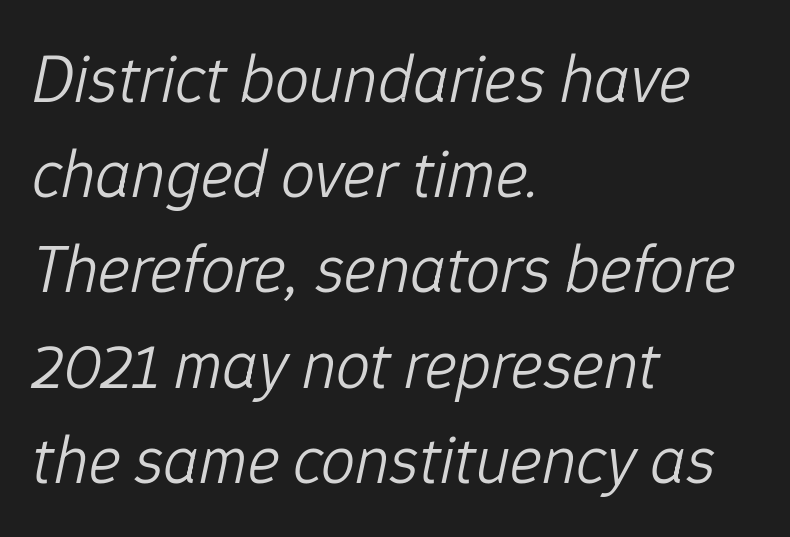
{"italic": "yes", "lean": "right", "slant_degrees": 12, "bold": "no", "weight": "light", "width": "normal", "stroke_contrast": "low", "x_height": "medium", "monospaced": "no", "underline": "no", "align": "left", "line_spacing": "normal", "line_spacing_ratio": 1.4, "letter_spacing": "normal", "letter_spacing_em": 0.0, "glyph_px": 68}
